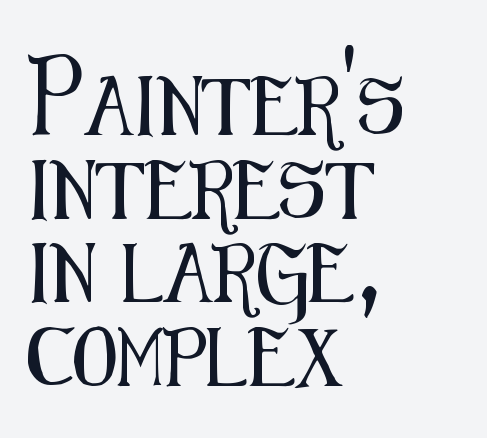
Q: Is the text italic (slanted)? A: No, it is upright.
Q: Is the text underlined? A: No.
Q: How is the paragraph aligned? A: Left-aligned.
Q: Is the spacing between letters normal or unusually wide? A: Normal.
Q: Is the spacing between lines tight, normal or loose? A: Normal.
Q: Width (condensed, normal, or wide)? A: Condensed.
Q: Stroke contrast? A: Medium.
Q: x-height? A: Medium.
Q: Monospaced? A: No.
